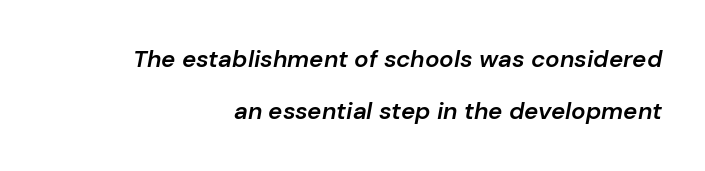
{"italic": "yes", "lean": "right", "slant_degrees": 10, "bold": "semi", "underline": "no", "align": "right", "line_spacing": "loose", "line_spacing_ratio": 2.18, "letter_spacing": "normal", "letter_spacing_em": 0.0, "glyph_px": 24}
